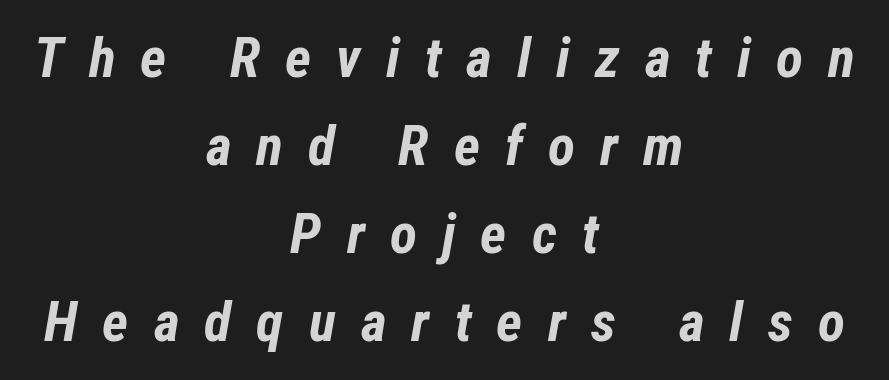
Q: Is the text bold? A: Yes.
Q: Is the text italic (slanted)? A: Yes, it leans right by about 12 degrees.
Q: Is the text underlined? A: No.
Q: How is the paragraph aligned? A: Centered.
Q: Is the spacing between letters normal or unusually wide? A: Unusually wide.
Q: Is the spacing between lines tight, normal or loose? A: Normal.
Q: Width (condensed, normal, or wide)? A: Condensed.
Q: Stroke contrast? A: Low.
Q: x-height? A: Medium.
Q: Monospaced? A: No.
